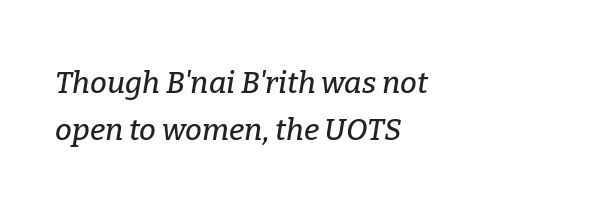
The zone under the glyphs is completely vacant. The passage shown stacks its lines at a standard gap. Note: serifs present on the glyphs. Teacher's note: observe the even left margin — that is flush-left alignment. These lines were composed using italics.
